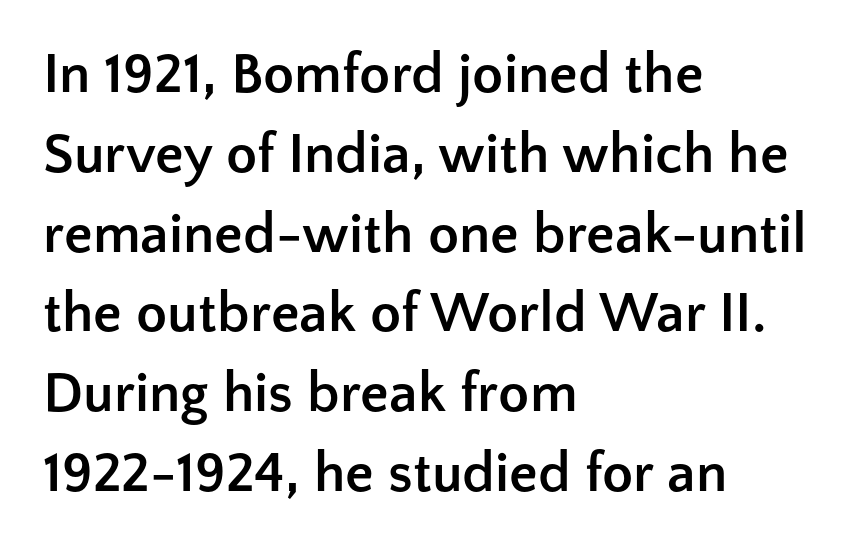
{"serif": "no", "italic": "no", "bold": "yes", "weight": "semibold", "width": "normal", "stroke_contrast": "low", "x_height": "medium", "monospaced": "no", "underline": "no", "align": "left", "line_spacing": "normal", "line_spacing_ratio": 1.4, "letter_spacing": "normal", "letter_spacing_em": 0.0, "glyph_px": 57}
